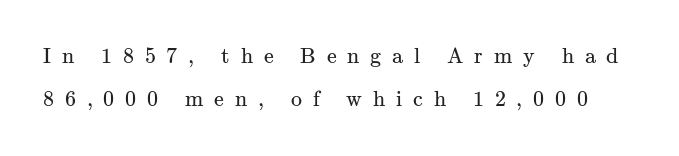
Q: Is the text bold? A: No.
Q: Is the text italic (slanted)? A: No, it is upright.
Q: Is the text underlined? A: No.
Q: Is the spacing between letters normal or unusually wide? A: Unusually wide.
Q: Is the spacing between lines tight, normal or loose? A: Loose.
